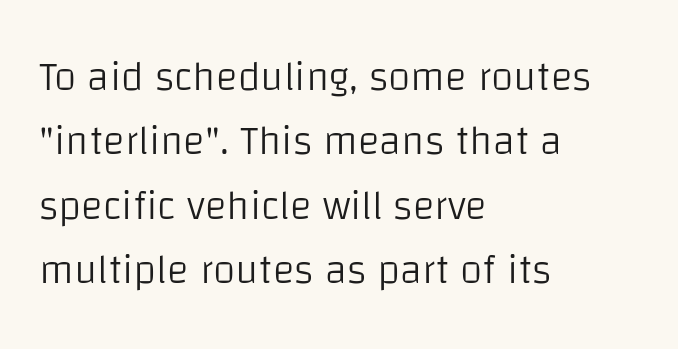
Q: Is the text bold? A: No.
Q: Is the text italic (slanted)? A: No, it is upright.
Q: Is the typeface a serif or a sans-serif typeface? A: Sans-serif.
Q: Is the text underlined? A: No.
Q: How is the paragraph aligned? A: Left-aligned.
Q: Is the spacing between letters normal or unusually wide? A: Normal.
Q: Is the spacing between lines tight, normal or loose? A: Normal.
Q: Width (condensed, normal, or wide)? A: Normal.
Q: Stroke contrast? A: Low.
Q: x-height? A: Large.
Q: Monospaced? A: No.
